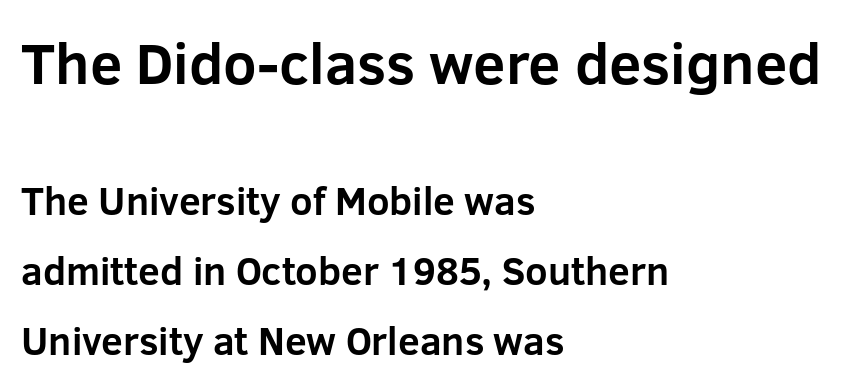
The image shows 58 px bold sans-serif type, upright; set left-aligned, line spacing 1.8x, normal letter spacing, not underlined; the first (top) block is 1.49x larger; low stroke contrast and a medium x-height.
